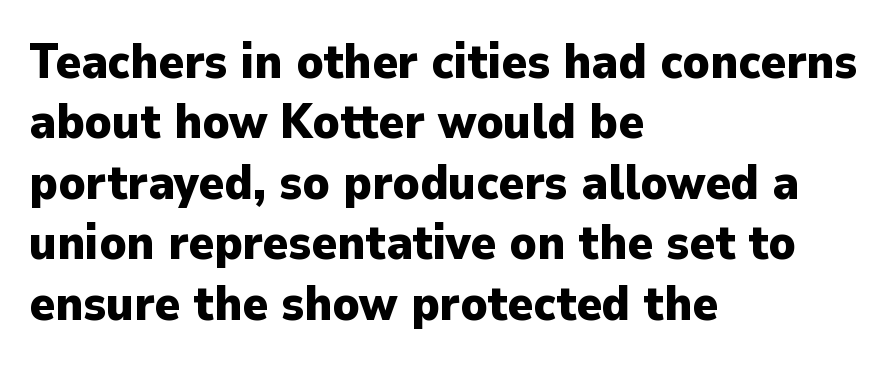
The image shows 48 px heavy sans-serif type, upright; set left-aligned, normal line spacing (1.26x), normal letter spacing, not underlined; low stroke contrast and a medium x-height.
